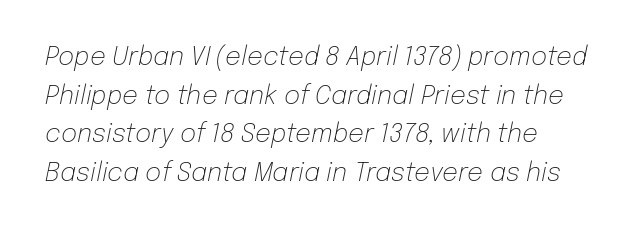
{"italic": "yes", "lean": "right", "slant_degrees": 12, "bold": "no", "underline": "no", "line_spacing": "normal", "line_spacing_ratio": 1.55, "letter_spacing": "normal", "letter_spacing_em": 0.0, "glyph_px": 25}
